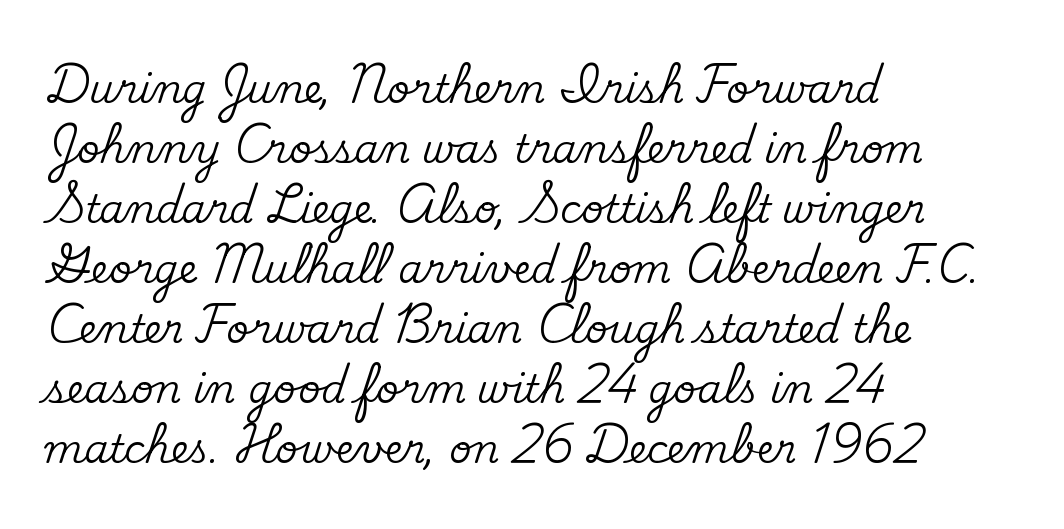
The image shows 39 px text type; set left-aligned, normal line spacing (1.54x), normal letter spacing, not underlined; medium stroke contrast and a small x-height.
